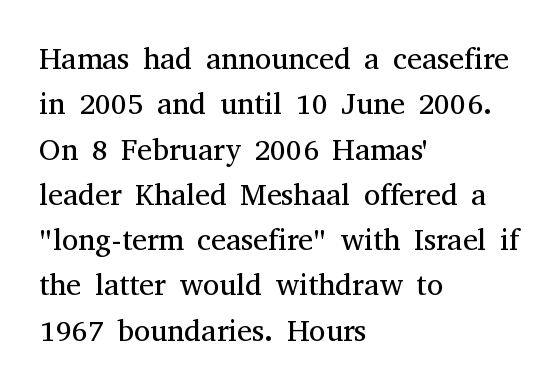
The image shows 30 px regular-weight serif type, upright; set left-aligned, normal line spacing (1.51x), normal letter spacing, not underlined; medium stroke contrast and a medium x-height.
